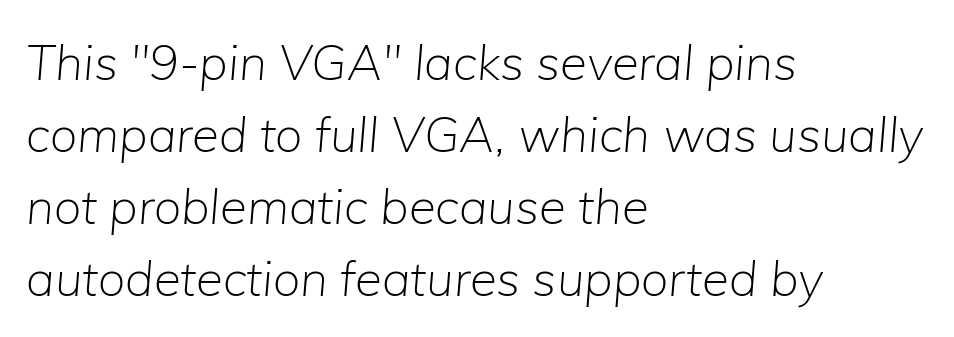
The lettering tilts uniformly, giving the passage an italic look. Short note: letters normally spaced. This sample keeps an unexceptional amount of space between lines. Teacher's note: observe the even left margin — that is flush-left alignment. Descenders hang freely into open space. Weight: not bold — regular or lighter.
